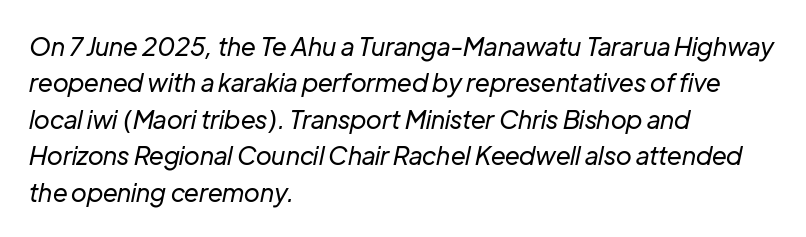
Q: Is the text bold? A: No.
Q: Is the text italic (slanted)? A: Yes, it leans right by about 12 degrees.
Q: Is the text underlined? A: No.
Q: How is the paragraph aligned? A: Left-aligned.
Q: Is the spacing between letters normal or unusually wide? A: Normal.
Q: Is the spacing between lines tight, normal or loose? A: Normal.
